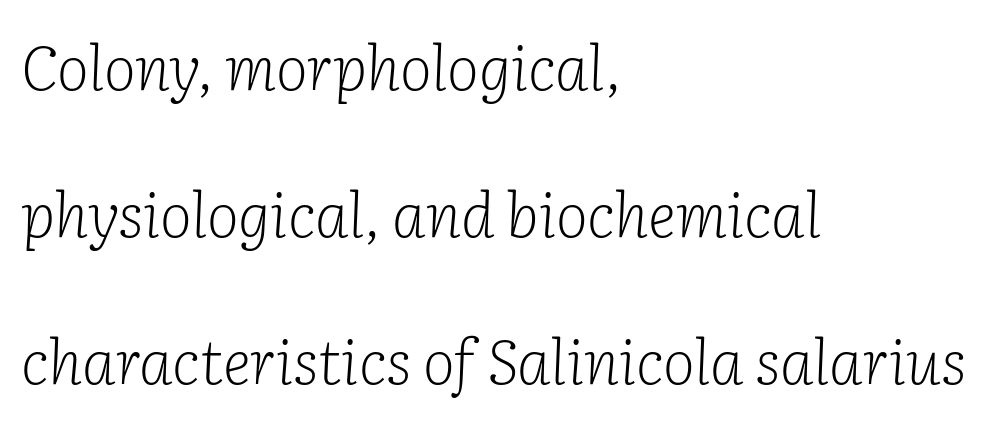
{"serif": "yes", "italic": "yes", "lean": "right", "slant_degrees": 2, "bold": "no", "weight": "light", "width": "normal", "stroke_contrast": "low", "x_height": "medium", "monospaced": "no", "underline": "no", "align": "left", "line_spacing": "loose", "line_spacing_ratio": 2.41, "letter_spacing": "normal", "letter_spacing_em": 0.0, "glyph_px": 61}
